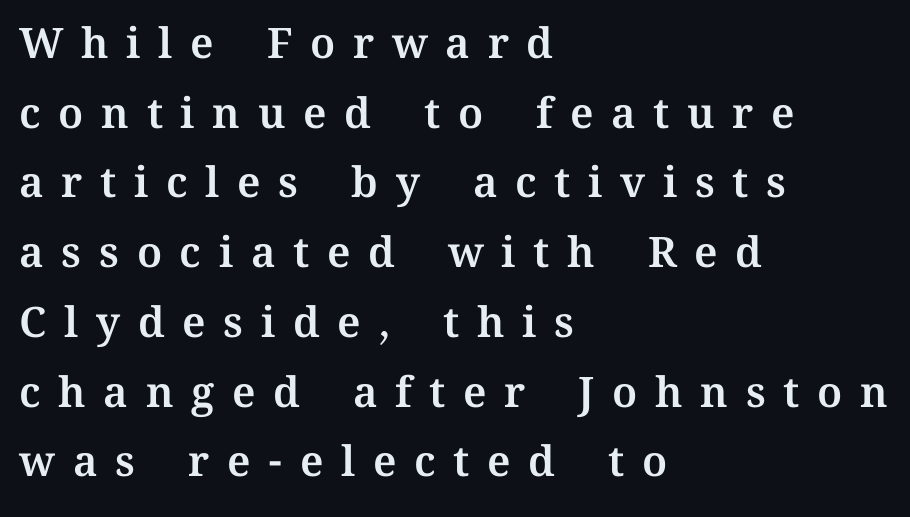
The image shows 42 px text type, upright; set left-aligned, normal line spacing (1.66x), unusually wide letter spacing (+0.42 em), not underlined; medium stroke contrast and a medium x-height.
